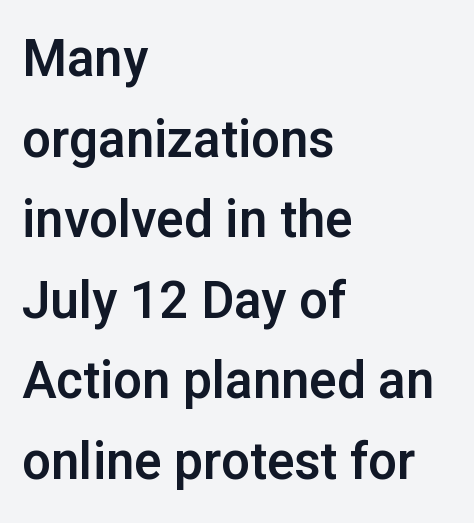
{"serif": "no", "italic": "no", "width": "normal", "stroke_contrast": "low", "x_height": "medium", "monospaced": "no", "underline": "no", "align": "left", "line_spacing": "normal", "line_spacing_ratio": 1.58, "letter_spacing": "normal", "letter_spacing_em": 0.0, "glyph_px": 51}
